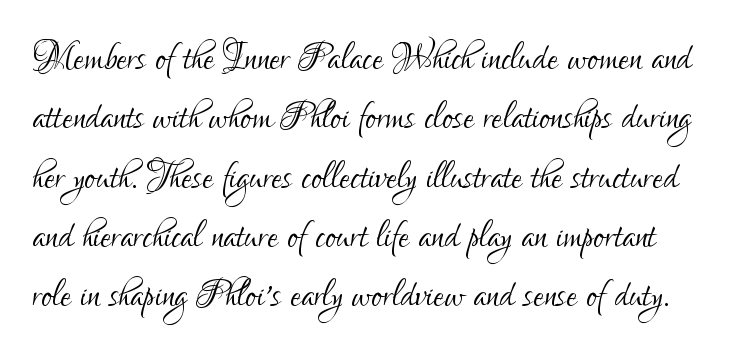
{"serif": "no", "bold": "no", "weight": "light", "width": "condensed", "stroke_contrast": "low", "x_height": "small", "monospaced": "no", "underline": "no", "line_spacing_ratio": 1.21, "letter_spacing": "normal", "letter_spacing_em": 0.0, "glyph_px": 49}
